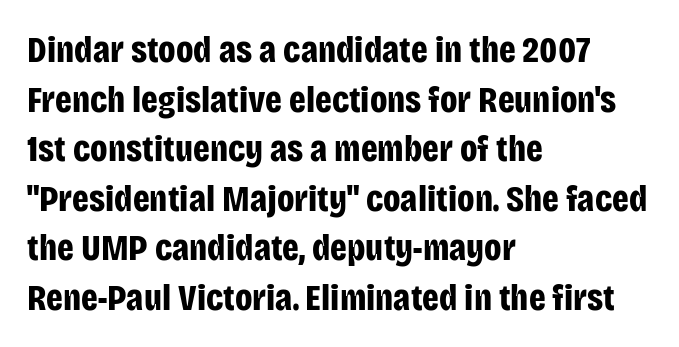
{"serif": "no", "italic": "no", "bold": "yes", "weight": "bold", "width": "condensed", "stroke_contrast": "low", "x_height": "large", "monospaced": "no", "underline": "no", "align": "left", "line_spacing": "normal", "line_spacing_ratio": 1.34, "letter_spacing": "normal", "letter_spacing_em": 0.0, "glyph_px": 37}
